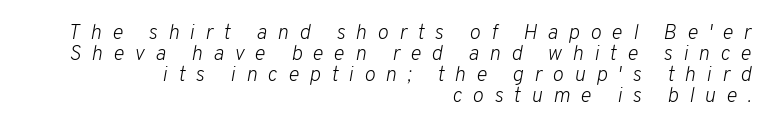
{"italic": "yes", "lean": "right", "slant_degrees": 10, "bold": "no", "underline": "no", "align": "right", "line_spacing": "tight", "line_spacing_ratio": 1.0, "letter_spacing": "wide", "letter_spacing_em": 0.5, "glyph_px": 21}
